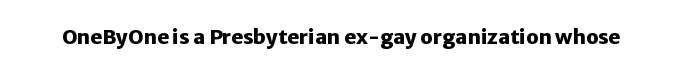
{"italic": "no", "bold": "yes", "underline": "no", "letter_spacing": "normal", "letter_spacing_em": 0.0, "glyph_px": 20}
